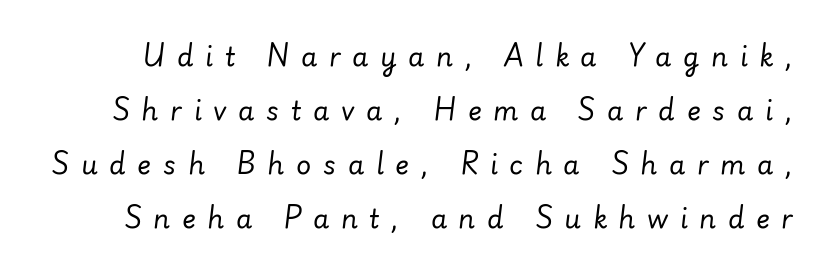
The image shows 26 px text type, italic (leaning right); set loose line spacing (2.08x), unusually wide letter spacing (+0.45 em), not underlined.
